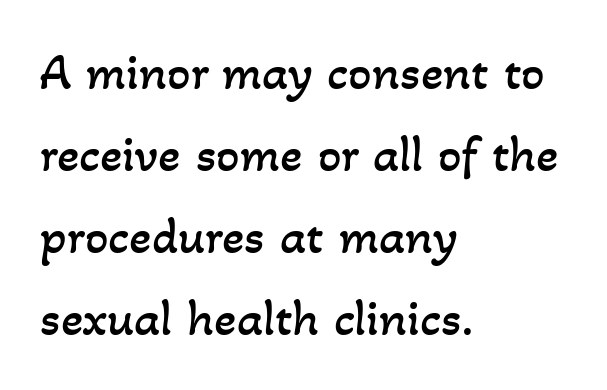
The image shows 52 px regular-weight type; set left-aligned, normal line spacing (1.58x), normal letter spacing, not underlined; low stroke contrast and a small x-height.
